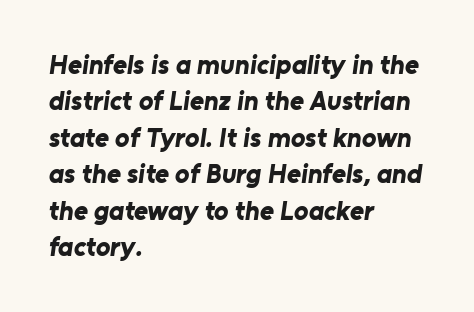
The image shows 27 px bold type; set left-aligned, normal line spacing (1.35x), normal letter spacing, not underlined.
